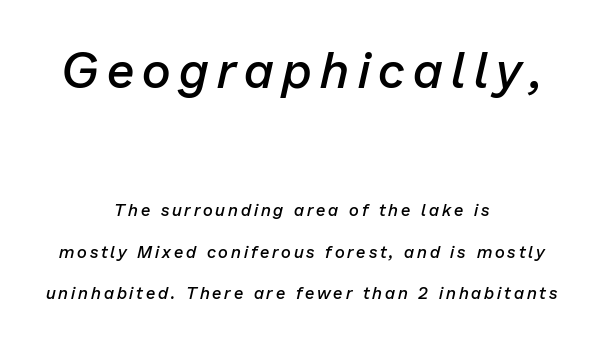
The image shows 50 px semibold type, italic (leaning right); set centered, loose line spacing (2.43x), not underlined; the first (top) block is 2.94x larger; low stroke contrast and a medium x-height.
